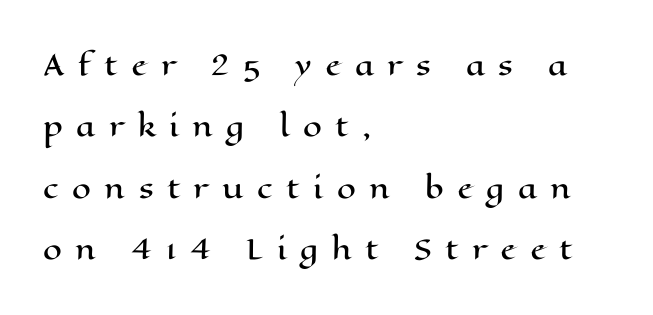
You could only call the tracking loose — the letters float apart. A typesetter would mark this as roman, not italic. Glance below the letters and you will spot only blank space. Layout note: lines flush left. This block would shrink considerably if given ordinary leading; it's expanded now.
